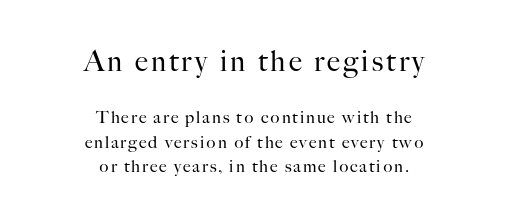
The rendering uses natural spacing where letterforms have individual widths. Layout note: lines centered. The space directly below the letters is spotless. The glyphs in this specimen are seriffed. Two sizes are in play, and the larger belongs to the first block. Vertically, the passage feels balanced, rows spaced as you'd expect.
